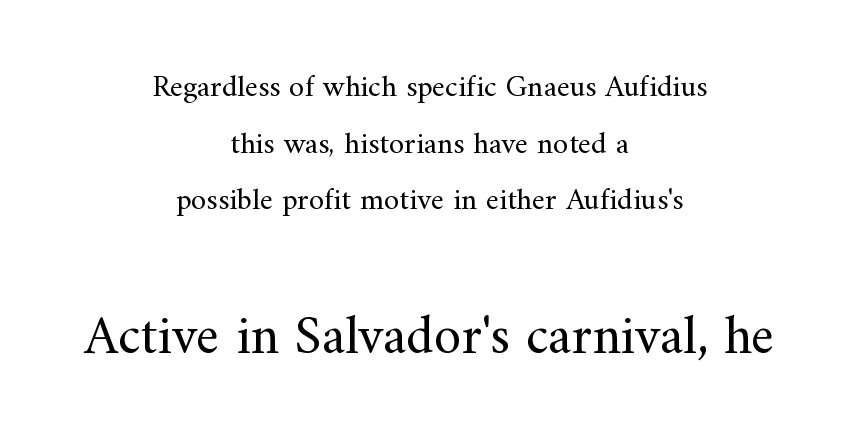
{"serif": "yes", "italic": "no", "bold": "no", "weight": "regular", "width": "normal", "stroke_contrast": "medium", "x_height": "small", "monospaced": "no", "underline": "no", "align": "center", "line_spacing_ratio": 1.83, "letter_spacing": "normal", "letter_spacing_em": 0.0, "larger_block": "second", "size_ratio": 1.77, "glyph_px": 55}
